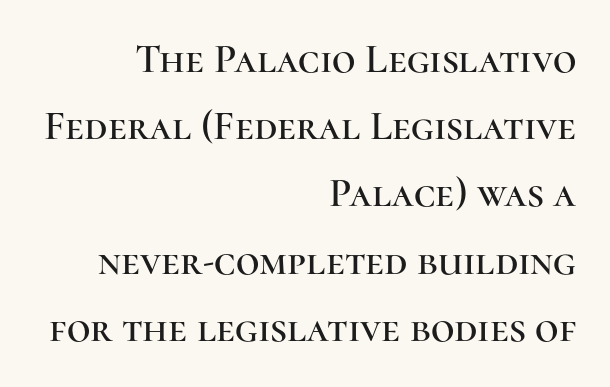
The image shows 41 px serif type, upright; set right-aligned, normal line spacing (1.64x), normal letter spacing, not underlined; high stroke contrast and a medium x-height.
